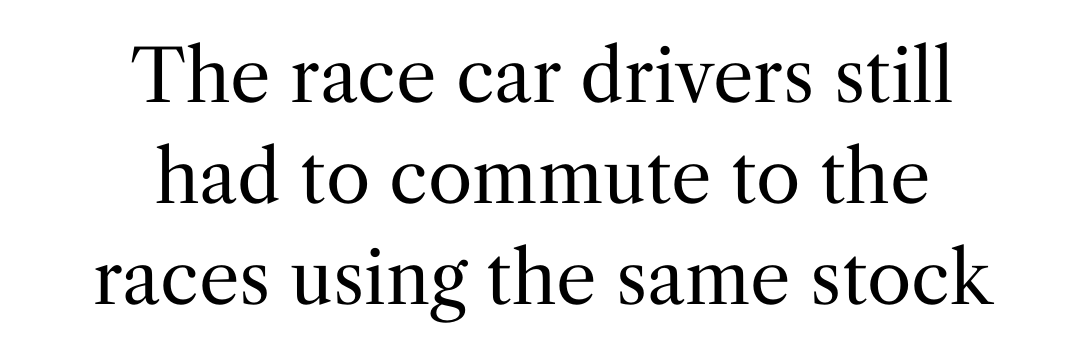
{"serif": "yes", "italic": "no", "bold": "no", "weight": "regular", "width": "normal", "stroke_contrast": "medium", "x_height": "medium", "monospaced": "no", "underline": "no", "align": "center", "line_spacing": "normal", "line_spacing_ratio": 1.4, "letter_spacing": "normal", "letter_spacing_em": 0.0, "glyph_px": 72}
